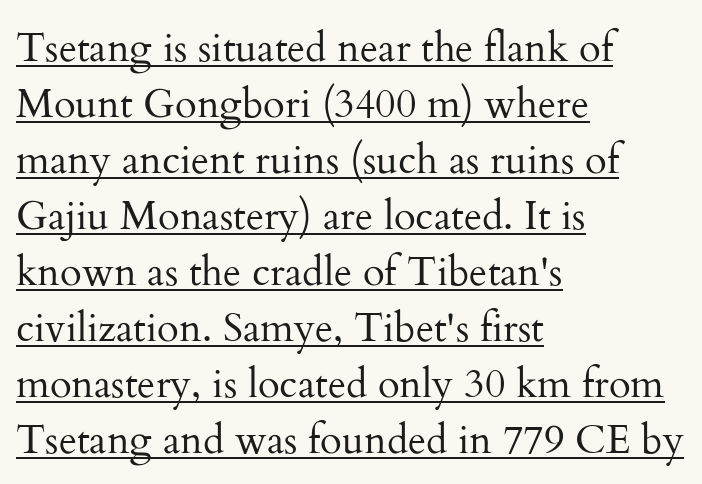
Q: Is the text bold? A: No.
Q: Is the text italic (slanted)? A: No, it is upright.
Q: Is the typeface a serif or a sans-serif typeface? A: Serif.
Q: Is the text underlined? A: Yes.
Q: How is the paragraph aligned? A: Left-aligned.
Q: Is the spacing between letters normal or unusually wide? A: Normal.
Q: Is the spacing between lines tight, normal or loose? A: Normal.
Q: Width (condensed, normal, or wide)? A: Normal.
Q: Stroke contrast? A: Medium.
Q: x-height? A: Small.
Q: Monospaced? A: No.
